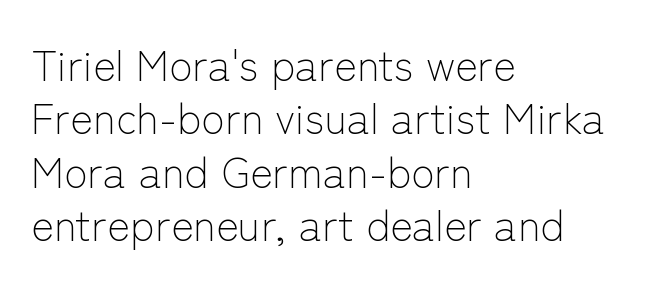
The image shows 43 px light sans-serif type, upright; set left-aligned, line spacing 1.24x, normal letter spacing, not underlined; low stroke contrast and a medium x-height.
